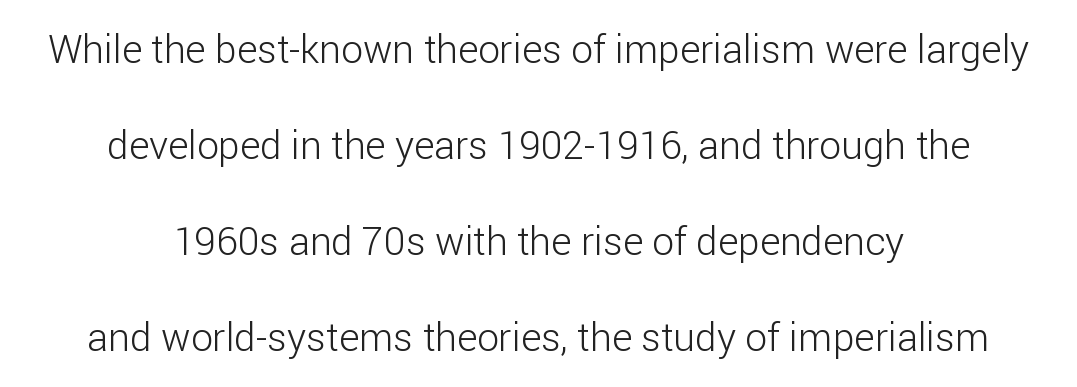
The image shows 39 px light sans-serif type, upright; set centered, loose line spacing (2.46x), normal letter spacing, not underlined; low stroke contrast and a medium x-height.
